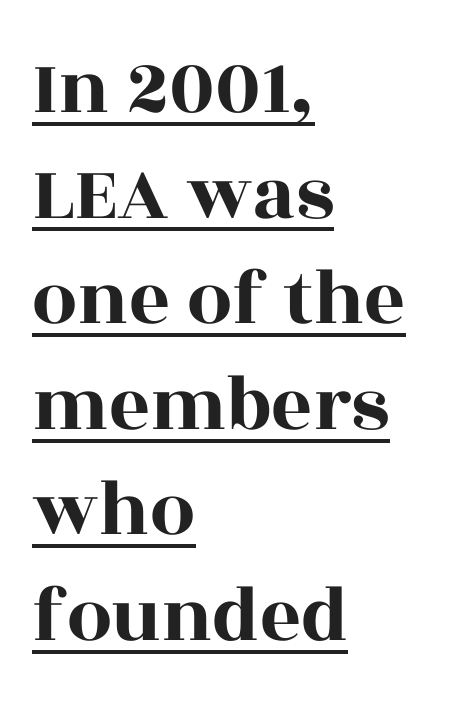
This block has exactly the height ordinary leading produces. What stands out about the letter spacing? Nothing — it is the standard amount. Looks like regular typesetting: each glyph gets only the width it needs. The passage is arranged the way most books set body copy — flush left. Is there an underline? Yes — a line sits under the letters.
